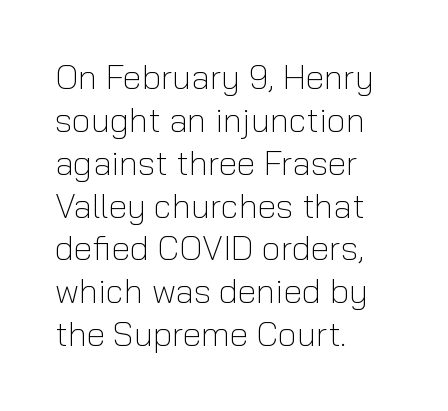
Q: Is the text bold? A: No.
Q: Is the text italic (slanted)? A: No, it is upright.
Q: Is the typeface a serif or a sans-serif typeface? A: Sans-serif.
Q: Is the text underlined? A: No.
Q: How is the paragraph aligned? A: Left-aligned.
Q: Is the spacing between letters normal or unusually wide? A: Normal.
Q: Is the spacing between lines tight, normal or loose? A: Normal.
Q: Width (condensed, normal, or wide)? A: Normal.
Q: Stroke contrast? A: Low.
Q: x-height? A: Medium.
Q: Monospaced? A: No.
